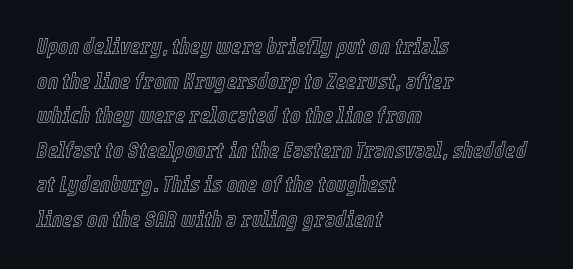
{"italic": "yes", "lean": "right", "slant_degrees": 12, "underline": "no", "align": "left", "line_spacing": "normal", "line_spacing_ratio": 1.57, "letter_spacing": "normal", "letter_spacing_em": 0.0, "glyph_px": 22}
